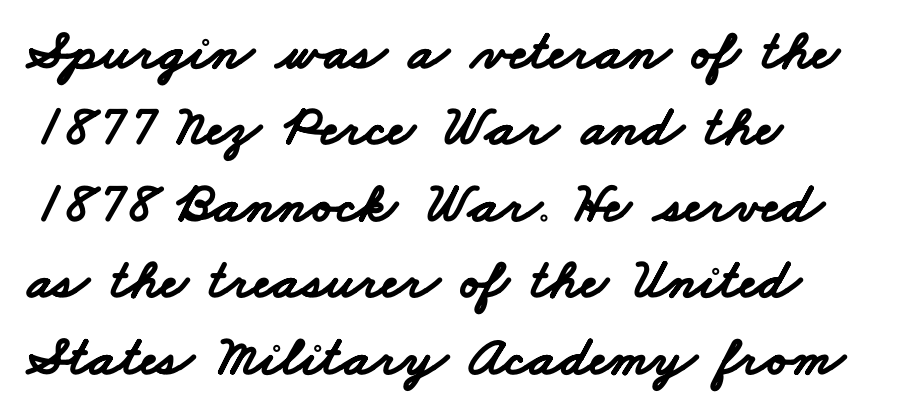
Q: Is the text bold? A: Yes.
Q: Is the typeface a serif or a sans-serif typeface? A: Sans-serif.
Q: Is the text underlined? A: No.
Q: How is the paragraph aligned? A: Left-aligned.
Q: Is the spacing between letters normal or unusually wide? A: Normal.
Q: Is the spacing between lines tight, normal or loose? A: Normal.
Q: Width (condensed, normal, or wide)? A: Wide.
Q: Stroke contrast? A: Low.
Q: x-height? A: Small.
Q: Monospaced? A: No.
